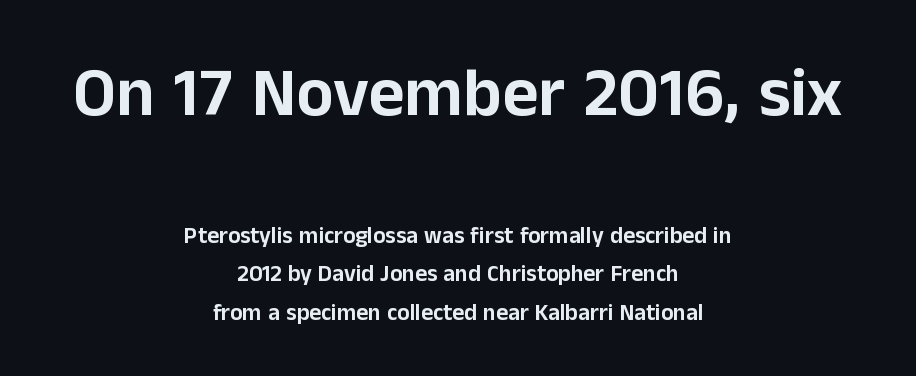
The image shows 70 px sans-serif type, upright; set centered, normal line spacing (1.68x), normal letter spacing, not underlined; the first (top) block is 3.04x larger; low stroke contrast and a medium x-height.
